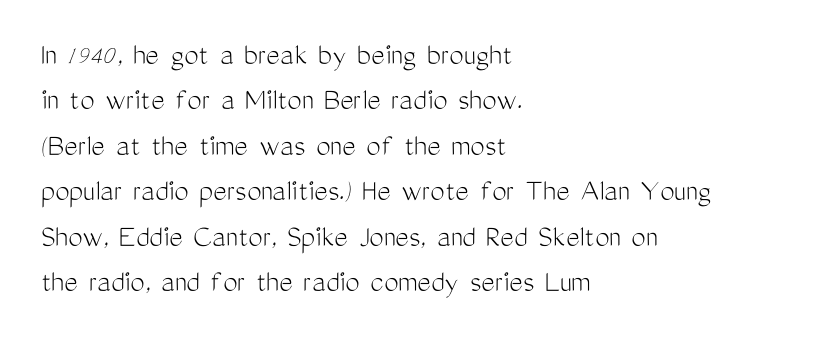
These lines are rendered in a variable-pitch font. The passage is arranged the way most books set body copy — flush left. Each letter's strokes conclude bluntly, with no projecting serifs. No extra tracking has been applied to these lines.
